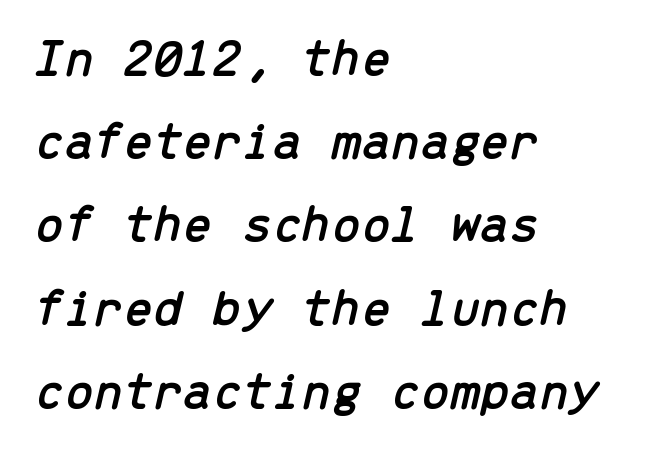
{"italic": "yes", "lean": "right", "slant_degrees": 13, "width": "normal", "stroke_contrast": "low", "x_height": "medium", "monospaced": "yes", "underline": "no", "align": "left", "line_spacing": "normal", "line_spacing_ratio": 1.57, "letter_spacing": "normal", "letter_spacing_em": 0.0, "glyph_px": 53}
